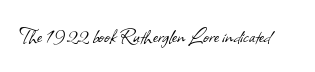
{"bold": "no", "underline": "no", "letter_spacing": "normal", "letter_spacing_em": 0.0, "glyph_px": 24}
